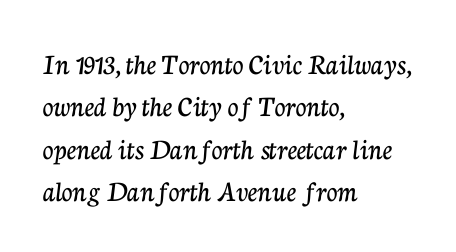
Q: Is the text italic (slanted)? A: Yes.
Q: Is the typeface a serif or a sans-serif typeface? A: Serif.
Q: Is the text underlined? A: No.
Q: How is the paragraph aligned? A: Left-aligned.
Q: Is the spacing between letters normal or unusually wide? A: Normal.
Q: Is the spacing between lines tight, normal or loose? A: Normal.
Q: Width (condensed, normal, or wide)? A: Normal.
Q: Stroke contrast? A: Low.
Q: x-height? A: Medium.
Q: Monospaced? A: No.
